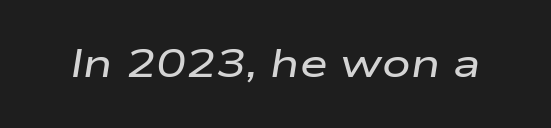
{"italic": "yes", "lean": "right", "slant_degrees": 9, "width": "wide", "stroke_contrast": "low", "x_height": "medium", "monospaced": "no", "underline": "no", "letter_spacing": "normal", "letter_spacing_em": 0.0, "glyph_px": 40}
